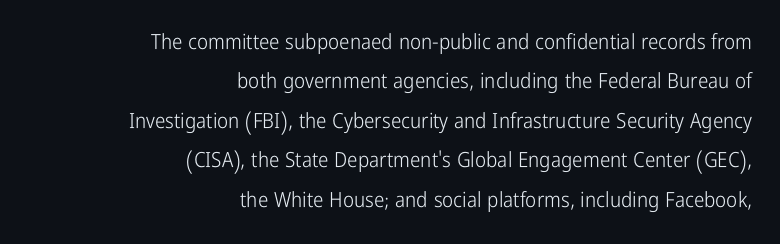
Q: Is the text bold? A: No.
Q: Is the text italic (slanted)? A: No, it is upright.
Q: Is the text underlined? A: No.
Q: How is the paragraph aligned? A: Right-aligned.
Q: Is the spacing between letters normal or unusually wide? A: Normal.
